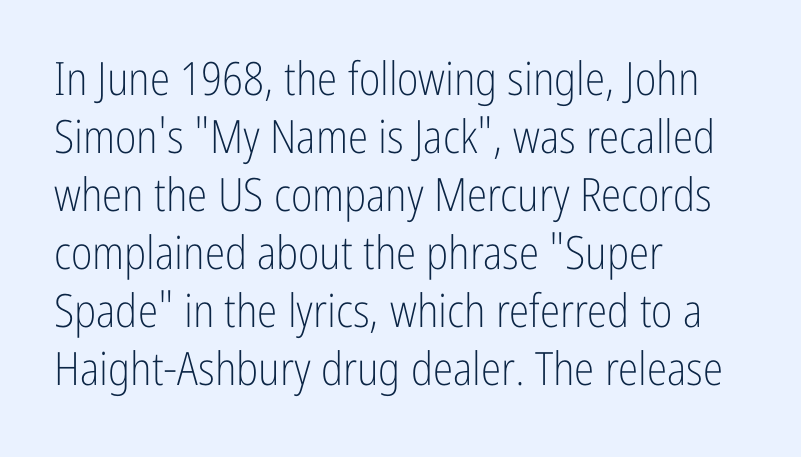
The image shows 46 px light, condensed sans-serif type, upright; set left-aligned, normal line spacing (1.26x), normal letter spacing, not underlined; low stroke contrast and a medium x-height.
